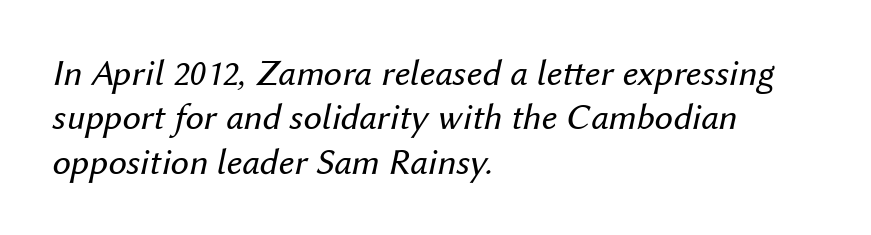
Q: Is the text bold? A: No.
Q: Is the text italic (slanted)? A: Yes, it leans right by about 12 degrees.
Q: Is the text underlined? A: No.
Q: How is the paragraph aligned? A: Left-aligned.
Q: Is the spacing between letters normal or unusually wide? A: Normal.
Q: Width (condensed, normal, or wide)? A: Normal.
Q: Stroke contrast? A: Medium.
Q: x-height? A: Medium.
Q: Monospaced? A: No.
